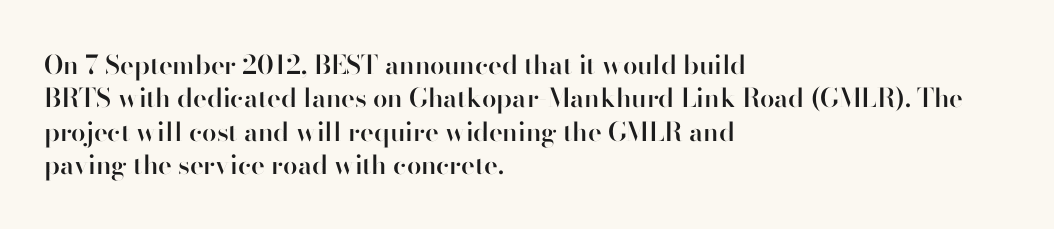
{"italic": "no", "bold": "semi", "underline": "no", "align": "left", "line_spacing": "normal", "line_spacing_ratio": 1.28, "letter_spacing": "normal", "letter_spacing_em": 0.0, "glyph_px": 26}
